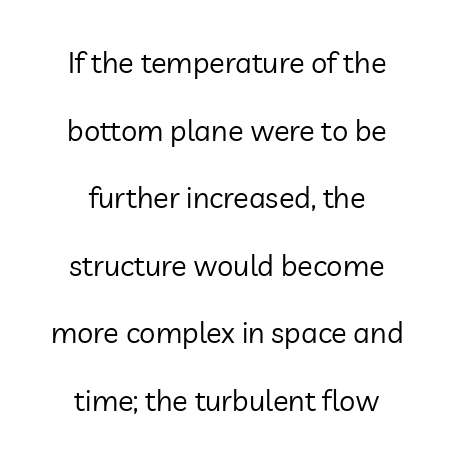
Varying glyph widths throughout — classic text-font behaviour. This is sans-serif lettering, the kind often seen on screens and signage. Which margin do the lines hug? Neither — every line sits in the middle. Think standard paragraph weight, or any step lighter than that. The space beneath each line is pristine and unruled.
